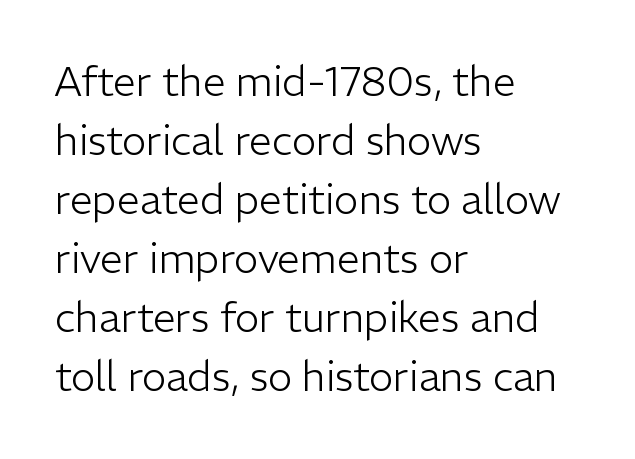
Q: Is the text bold? A: No.
Q: Is the text italic (slanted)? A: No, it is upright.
Q: Is the typeface a serif or a sans-serif typeface? A: Sans-serif.
Q: Is the text underlined? A: No.
Q: How is the paragraph aligned? A: Left-aligned.
Q: Is the spacing between letters normal or unusually wide? A: Normal.
Q: Is the spacing between lines tight, normal or loose? A: Normal.
Q: Width (condensed, normal, or wide)? A: Normal.
Q: Stroke contrast? A: Low.
Q: x-height? A: Medium.
Q: Monospaced? A: No.
